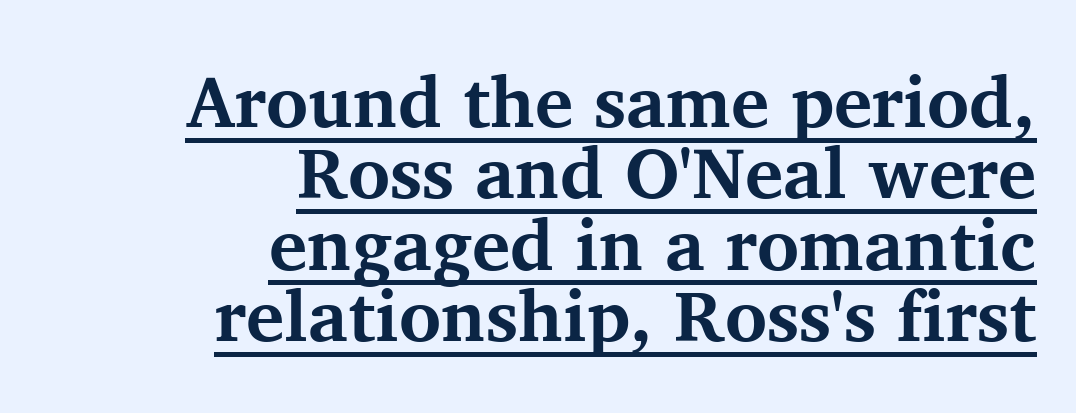
Q: Is the text bold? A: Yes.
Q: Is the text italic (slanted)? A: No, it is upright.
Q: Is the typeface a serif or a sans-serif typeface? A: Serif.
Q: Is the text underlined? A: Yes.
Q: How is the paragraph aligned? A: Right-aligned.
Q: Is the spacing between letters normal or unusually wide? A: Normal.
Q: Is the spacing between lines tight, normal or loose? A: Tight.
Q: Width (condensed, normal, or wide)? A: Normal.
Q: Stroke contrast? A: Medium.
Q: x-height? A: Medium.
Q: Monospaced? A: No.
